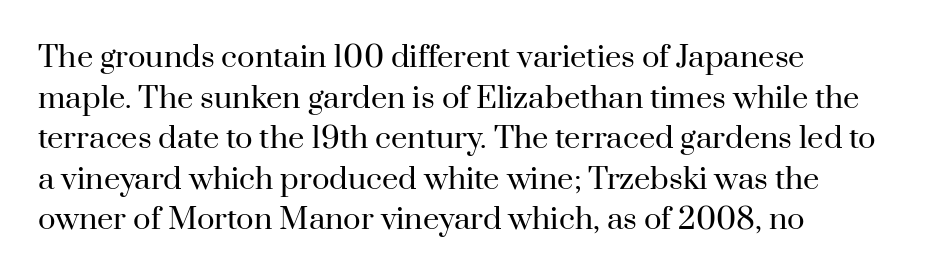
{"serif": "yes", "italic": "no", "bold": "no", "weight": "regular", "width": "normal", "stroke_contrast": "high", "x_height": "small", "monospaced": "no", "underline": "no", "align": "left", "line_spacing": "normal", "line_spacing_ratio": 1.4, "letter_spacing": "normal", "letter_spacing_em": 0.0, "glyph_px": 29}
